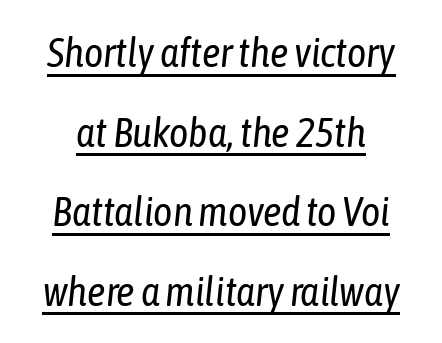
{"italic": "yes", "lean": "right", "slant_degrees": 6, "bold": "no", "weight": "regular", "width": "condensed", "stroke_contrast": "low", "x_height": "medium", "monospaced": "no", "underline": "yes", "line_spacing": "loose", "line_spacing_ratio": 1.94, "letter_spacing": "normal", "letter_spacing_em": 0.0, "glyph_px": 41}
